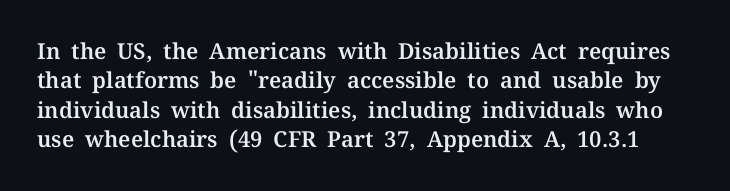
{"italic": "no", "underline": "no", "line_spacing": "normal", "line_spacing_ratio": 1.33, "letter_spacing": "normal", "letter_spacing_em": 0.0, "glyph_px": 22}
